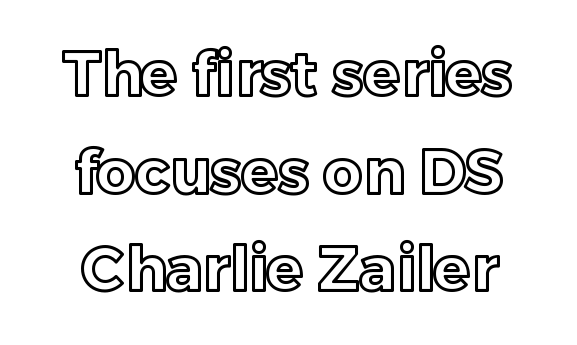
Q: Is the text italic (slanted)? A: No, it is upright.
Q: Is the text underlined? A: No.
Q: How is the paragraph aligned? A: Centered.
Q: Is the spacing between letters normal or unusually wide? A: Normal.
Q: Is the spacing between lines tight, normal or loose? A: Normal.
Q: Width (condensed, normal, or wide)? A: Normal.
Q: x-height? A: Medium.
Q: Monospaced? A: No.
